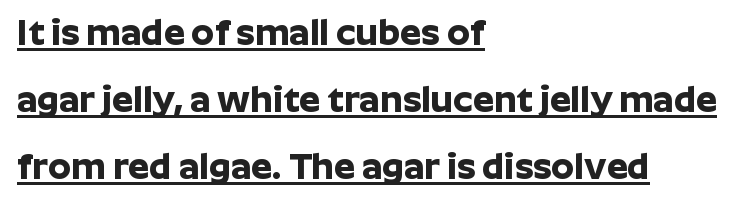
If you drew a ruler down the left edge, every line would touch it. Every letter is thick-stroked: bold, no question. Descenders here cross a horizontal rule under the line. Examine the stroke ends and you'll find no serifs.
